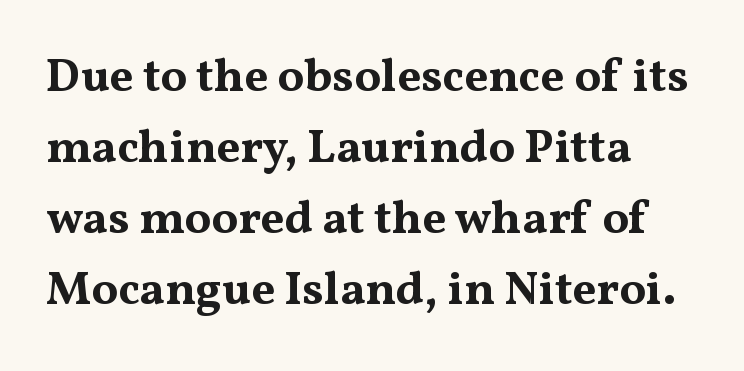
{"serif": "yes", "italic": "no", "bold": "yes", "weight": "bold", "width": "wide", "stroke_contrast": "medium", "x_height": "medium", "monospaced": "no", "underline": "no", "align": "left", "line_spacing": "normal", "line_spacing_ratio": 1.51, "letter_spacing": "normal", "letter_spacing_em": 0.0, "glyph_px": 47}
